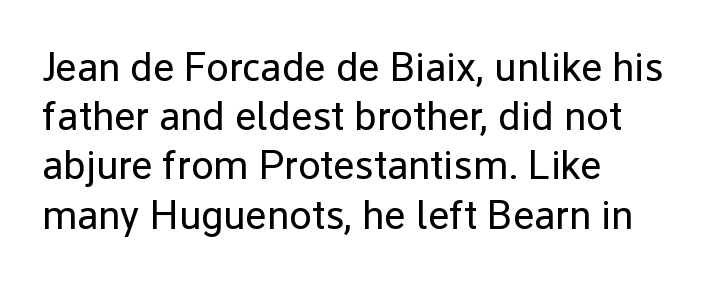
The image shows 41 px regular-weight sans-serif type, upright; set left-aligned, line spacing 1.2x, normal letter spacing, not underlined; low stroke contrast and a medium x-height.
